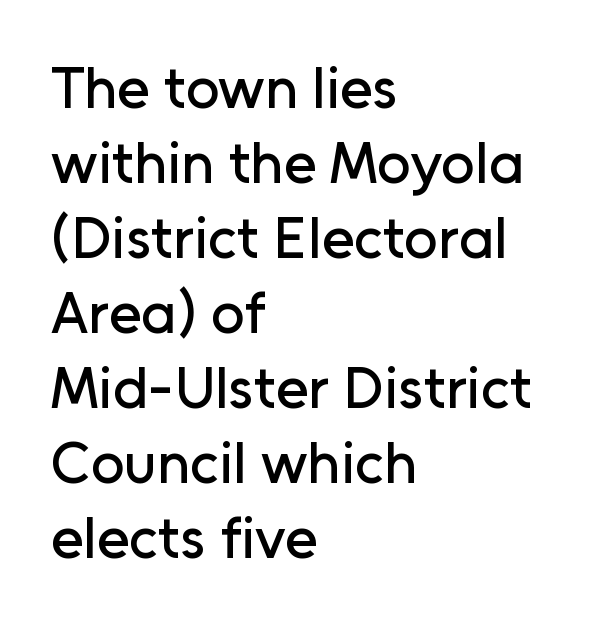
{"serif": "no", "italic": "no", "width": "normal", "stroke_contrast": "low", "x_height": "medium", "monospaced": "no", "underline": "no", "align": "left", "line_spacing": "normal", "line_spacing_ratio": 1.27, "letter_spacing": "normal", "letter_spacing_em": 0.0, "glyph_px": 59}
